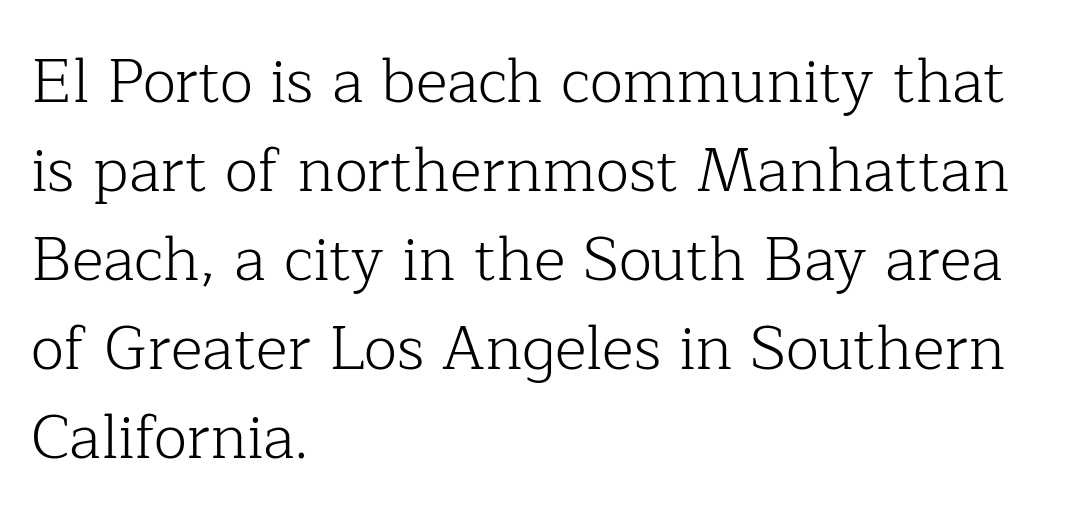
The image shows 61 px light serif type, upright; set left-aligned, normal line spacing (1.46x), normal letter spacing, not underlined; low stroke contrast and a medium x-height.
